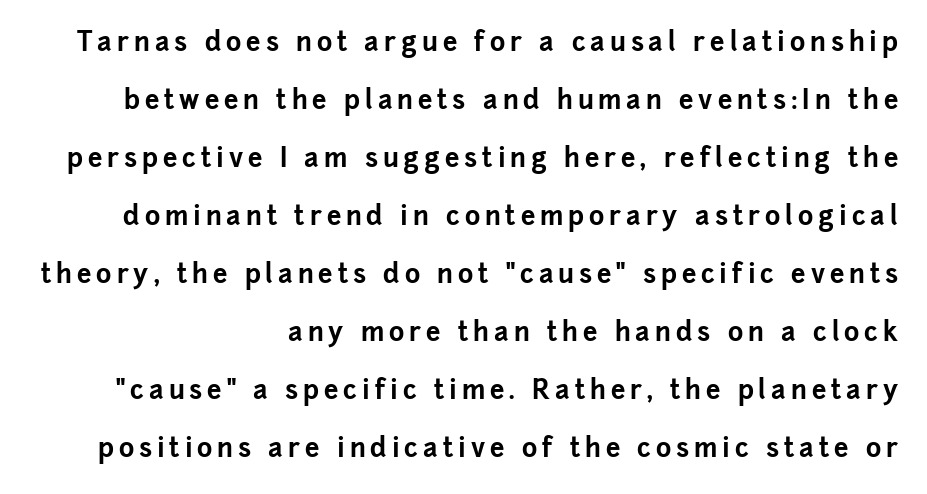
The image shows 26 px bold type, upright; set right-aligned, loose line spacing (2.23x), not underlined.
